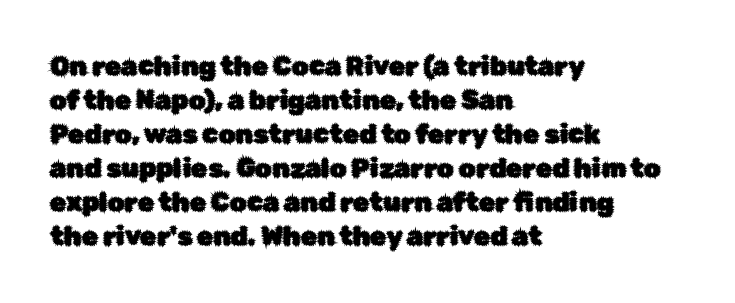
The passage is arranged the way most books set body copy — flush left. This is roman type, the default non-slanted kind. The rows are spaced the way most documents space them. The letterforms sit shoulder to shoulder at normal distance. Honestly, there is no underline to notice here at all.
